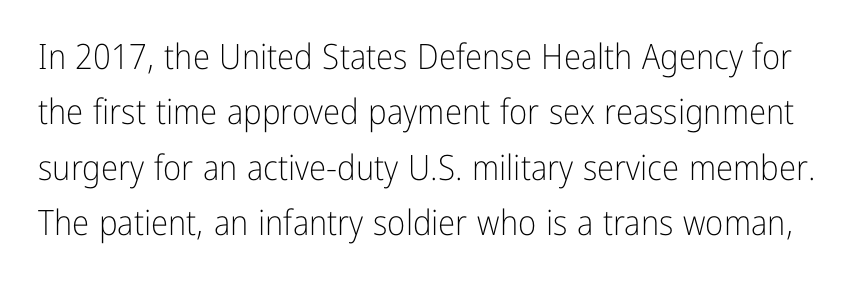
Q: Is the text bold? A: No.
Q: Is the text italic (slanted)? A: No, it is upright.
Q: Is the typeface a serif or a sans-serif typeface? A: Sans-serif.
Q: Is the text underlined? A: No.
Q: Is the spacing between letters normal or unusually wide? A: Normal.
Q: Is the spacing between lines tight, normal or loose? A: Normal.
Q: Width (condensed, normal, or wide)? A: Condensed.
Q: Stroke contrast? A: Low.
Q: x-height? A: Medium.
Q: Monospaced? A: No.
